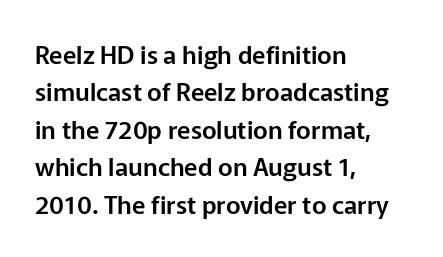
The rendering anchors every line to the left-hand side. The vertical gap from one line to the next is medium. The letterforms sit shoulder to shoulder at normal distance. Lines of text with bare space underneath. This is roman type, the default non-slanted kind.
